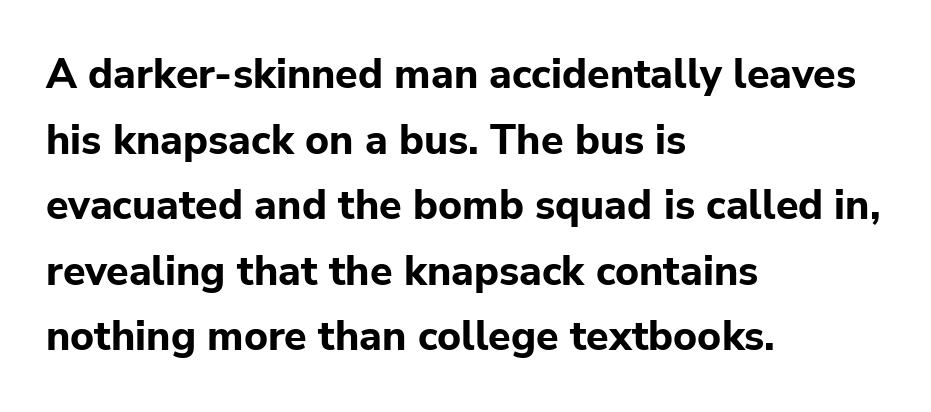
Q: Is the text bold? A: Yes.
Q: Is the text italic (slanted)? A: No, it is upright.
Q: Is the typeface a serif or a sans-serif typeface? A: Sans-serif.
Q: Is the text underlined? A: No.
Q: How is the paragraph aligned? A: Left-aligned.
Q: Is the spacing between letters normal or unusually wide? A: Normal.
Q: Is the spacing between lines tight, normal or loose? A: Normal.
Q: Width (condensed, normal, or wide)? A: Normal.
Q: Stroke contrast? A: Low.
Q: x-height? A: Medium.
Q: Monospaced? A: No.
